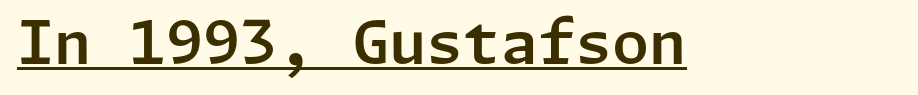
Does extra space separate the letters? No, they use regular spacing. The specimen includes a rule beneath the text block's lines. These lines were composed using upright roman letters. Examine the stroke ends and you'll find no serifs.
